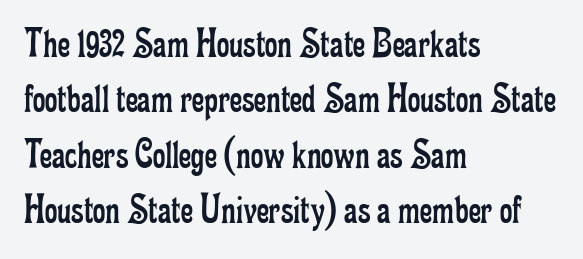
{"serif": "yes", "italic": "no", "bold": "no", "weight": "regular", "width": "condensed", "stroke_contrast": "low", "x_height": "small", "monospaced": "no", "underline": "no", "align": "left", "line_spacing": "normal", "line_spacing_ratio": 1.29, "letter_spacing": "normal", "letter_spacing_em": 0.0, "glyph_px": 43}
